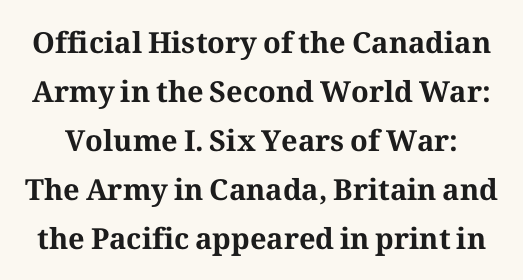
The image shows 29 px bold serif type, upright; set normal line spacing (1.69x), normal letter spacing, not underlined; medium stroke contrast and a medium x-height.
